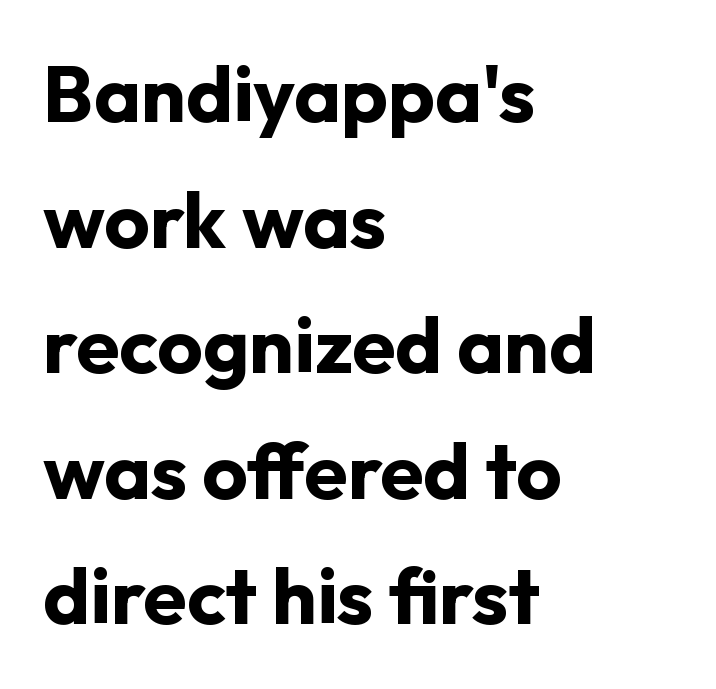
A bare baseline throughout the passage. Nothing sits at the stroke ends, so this counts as sans-serif. The face used here is proportionally spaced, like ordinary book or web type. How are the letters spaced? Ordinarily, with no added tracking.
